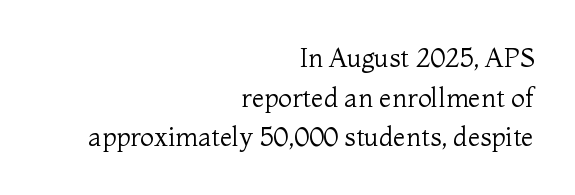
The image shows 26 px text type, upright; set right-aligned, normal line spacing (1.52x), normal letter spacing, not underlined.
